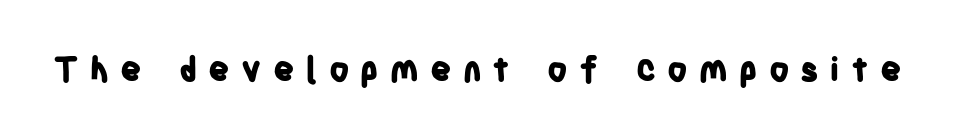
Note: no serifs on the glyphs. Quick note: not italic, upright. Chunky letters — that's bold for sure. Character widths vary here, with narrow letters taking less room than wide ones. The zone under the glyphs is completely vacant. Students, note that the glyphs here are deliberately spaced far apart.
